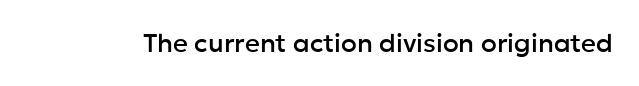
Q: Is the text italic (slanted)? A: No, it is upright.
Q: Is the text underlined? A: No.
Q: Is the spacing between letters normal or unusually wide? A: Normal.
